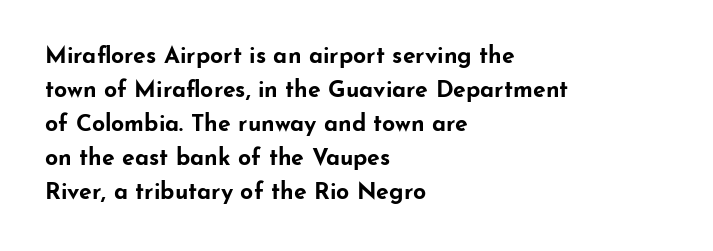
The image shows 23 px bold type, upright; set left-aligned, normal line spacing (1.48x), normal letter spacing, not underlined.
